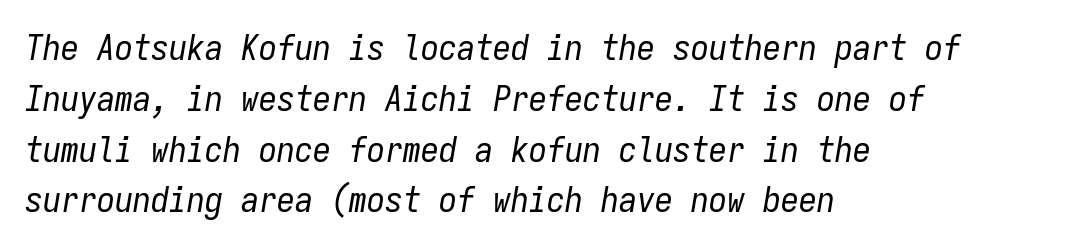
Q: Is the text bold? A: No.
Q: Is the text italic (slanted)? A: Yes, it leans right by about 9 degrees.
Q: Is the text underlined? A: No.
Q: How is the paragraph aligned? A: Left-aligned.
Q: Is the spacing between letters normal or unusually wide? A: Normal.
Q: Is the spacing between lines tight, normal or loose? A: Normal.
Q: Width (condensed, normal, or wide)? A: Condensed.
Q: Stroke contrast? A: Low.
Q: x-height? A: Medium.
Q: Monospaced? A: Yes.
